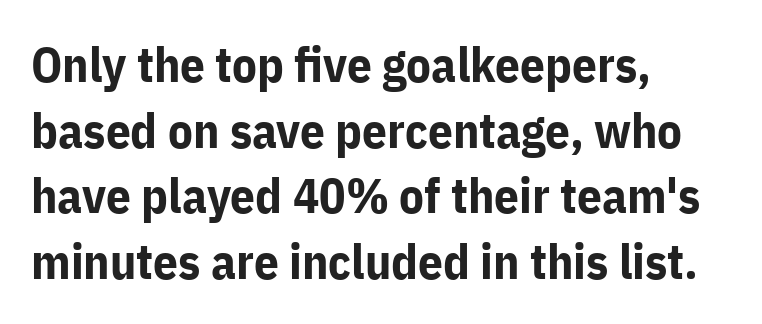
Q: Is the text bold? A: Yes.
Q: Is the text italic (slanted)? A: No, it is upright.
Q: Is the typeface a serif or a sans-serif typeface? A: Sans-serif.
Q: Is the text underlined? A: No.
Q: How is the paragraph aligned? A: Left-aligned.
Q: Is the spacing between letters normal or unusually wide? A: Normal.
Q: Is the spacing between lines tight, normal or loose? A: Normal.
Q: Width (condensed, normal, or wide)? A: Normal.
Q: Stroke contrast? A: Low.
Q: x-height? A: Medium.
Q: Monospaced? A: No.
